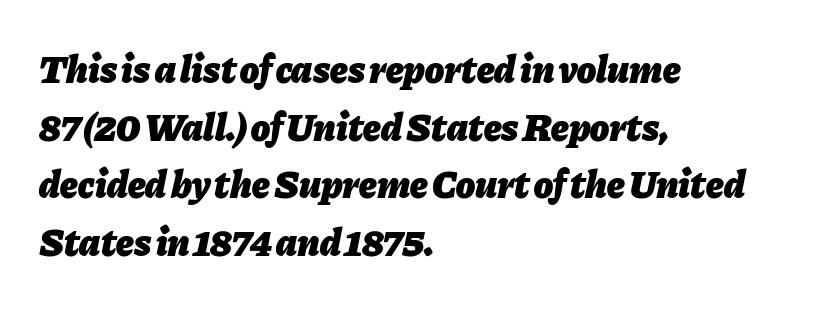
{"italic": "yes", "lean": "right", "slant_degrees": 11, "bold": "yes", "weight": "heavy", "width": "normal", "stroke_contrast": "low", "x_height": "medium", "monospaced": "no", "underline": "no", "align": "left", "line_spacing": "normal", "line_spacing_ratio": 1.48, "letter_spacing": "normal", "letter_spacing_em": 0.0, "glyph_px": 39}
